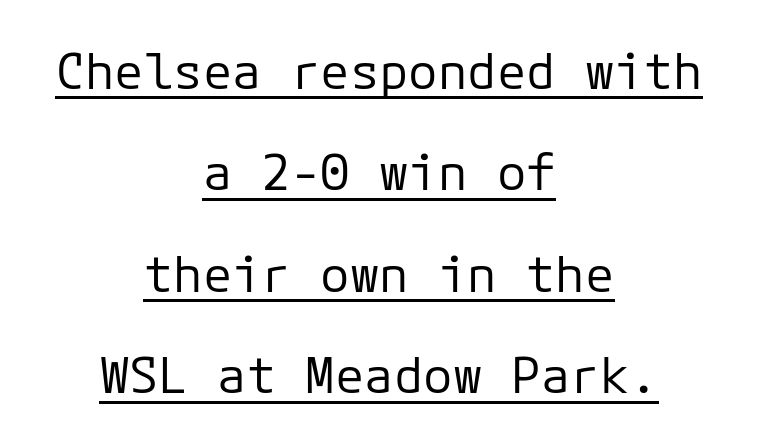
Q: Is the text bold? A: No.
Q: Is the text italic (slanted)? A: No, it is upright.
Q: Is the typeface a serif or a sans-serif typeface? A: Sans-serif.
Q: Is the text underlined? A: Yes.
Q: How is the paragraph aligned? A: Centered.
Q: Is the spacing between letters normal or unusually wide? A: Normal.
Q: Is the spacing between lines tight, normal or loose? A: Loose.
Q: Width (condensed, normal, or wide)? A: Normal.
Q: Stroke contrast? A: Low.
Q: x-height? A: Medium.
